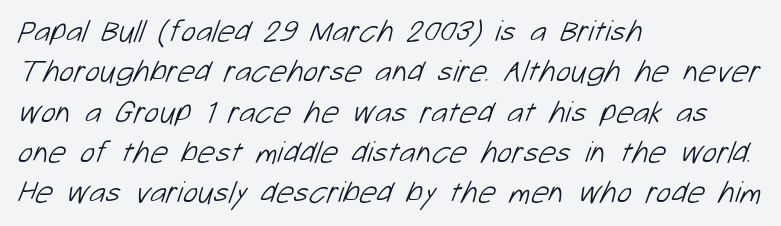
{"serif": "no", "bold": "no", "weight": "light", "width": "normal", "stroke_contrast": "low", "x_height": "medium", "monospaced": "no", "underline": "no", "align": "left", "line_spacing": "normal", "line_spacing_ratio": 1.3, "letter_spacing": "normal", "letter_spacing_em": 0.0, "glyph_px": 31}
